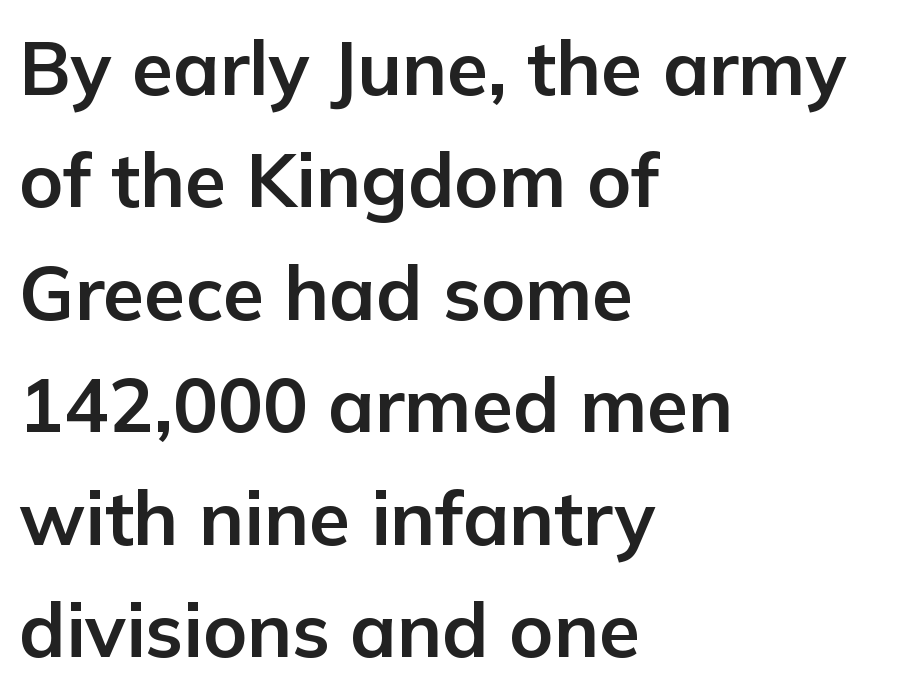
{"serif": "no", "italic": "no", "bold": "yes", "weight": "bold", "width": "normal", "stroke_contrast": "low", "x_height": "medium", "monospaced": "no", "underline": "no", "align": "left", "line_spacing": "normal", "line_spacing_ratio": 1.5, "letter_spacing": "normal", "letter_spacing_em": 0.0, "glyph_px": 75}
